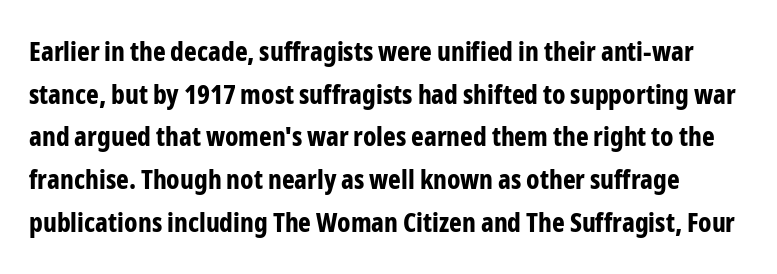
{"italic": "no", "bold": "yes", "underline": "no", "line_spacing": "normal", "line_spacing_ratio": 1.58, "letter_spacing": "normal", "letter_spacing_em": 0.0, "glyph_px": 27}
